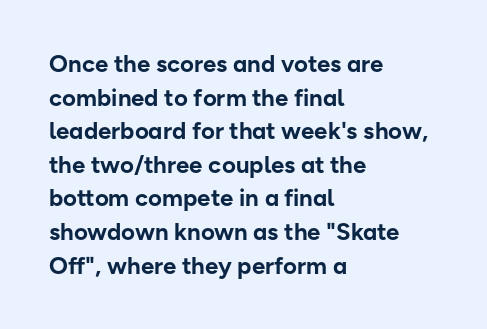
Q: Is the text bold? A: Yes.
Q: Is the text italic (slanted)? A: No, it is upright.
Q: Is the text underlined? A: No.
Q: How is the paragraph aligned? A: Left-aligned.
Q: Is the spacing between letters normal or unusually wide? A: Normal.
Q: Is the spacing between lines tight, normal or loose? A: Normal.
